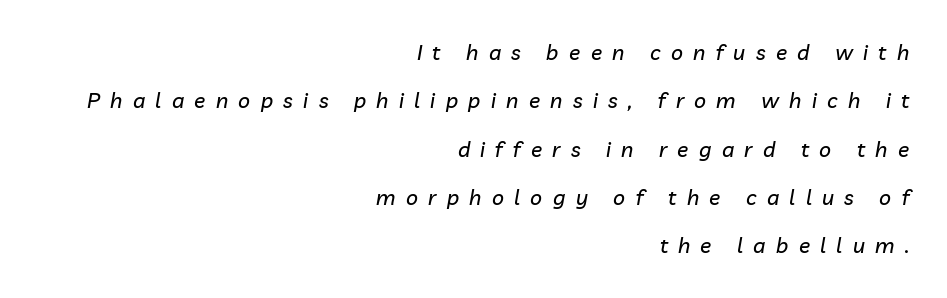
Q: Is the text italic (slanted)? A: Yes, it leans right by about 10 degrees.
Q: Is the text underlined? A: No.
Q: How is the paragraph aligned? A: Right-aligned.
Q: Is the spacing between letters normal or unusually wide? A: Unusually wide.
Q: Is the spacing between lines tight, normal or loose? A: Loose.
